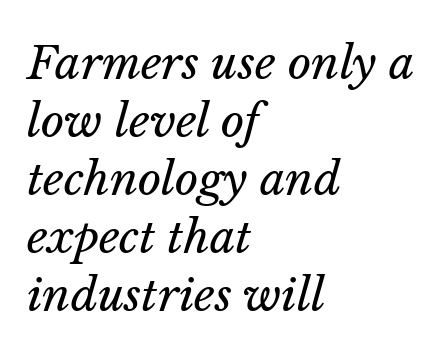
{"italic": "yes", "lean": "right", "slant_degrees": 14, "bold": "no", "weight": "regular", "width": "normal", "stroke_contrast": "low", "x_height": "medium", "monospaced": "no", "underline": "no", "align": "left", "line_spacing": "normal", "line_spacing_ratio": 1.29, "letter_spacing": "normal", "letter_spacing_em": 0.0, "glyph_px": 45}
